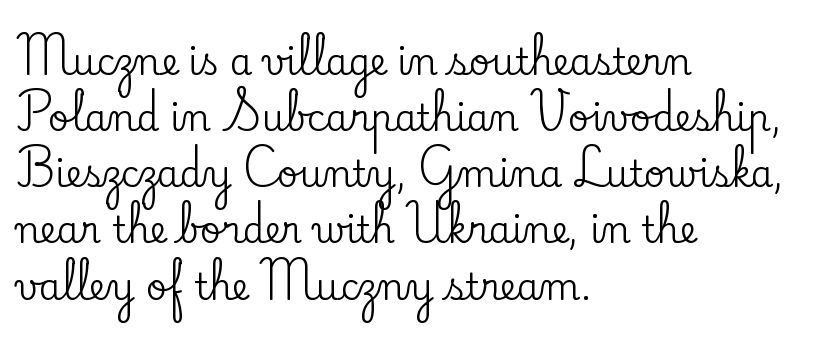
The image shows 36 px serif type, upright; set left-aligned, normal line spacing (1.56x), normal letter spacing, not underlined; low stroke contrast and a small x-height.
